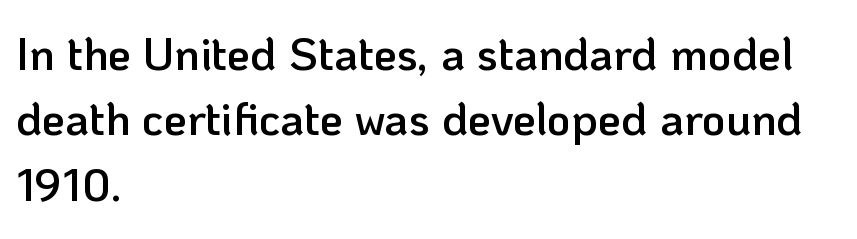
Q: Is the text bold? A: Semi-bold.
Q: Is the text italic (slanted)? A: No, it is upright.
Q: Is the typeface a serif or a sans-serif typeface? A: Sans-serif.
Q: Is the text underlined? A: No.
Q: How is the paragraph aligned? A: Left-aligned.
Q: Is the spacing between letters normal or unusually wide? A: Normal.
Q: Is the spacing between lines tight, normal or loose? A: Normal.
Q: Width (condensed, normal, or wide)? A: Normal.
Q: Stroke contrast? A: Low.
Q: x-height? A: Medium.
Q: Monospaced? A: No.
